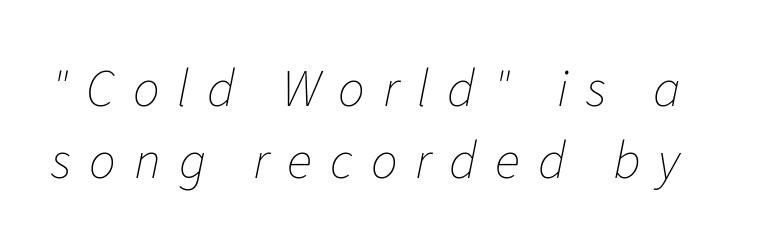
The image shows 53 px thin type, italic (leaning right); set normal line spacing (1.35x), unusually wide letter spacing (+0.34 em), not underlined; low stroke contrast and a medium x-height.
